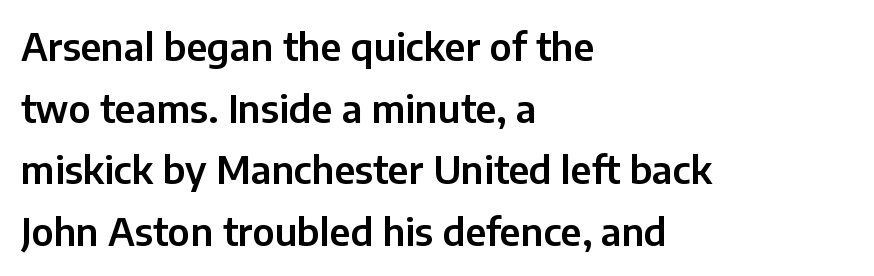
You could call the tracking neutral — neither tight nor loose. Ascenders rise straight up at ninety degrees. To sum up the face: it is a sans, with no serifs. Honestly, the row spacing looks completely unremarkable. The strip under each line holds only bare page.
